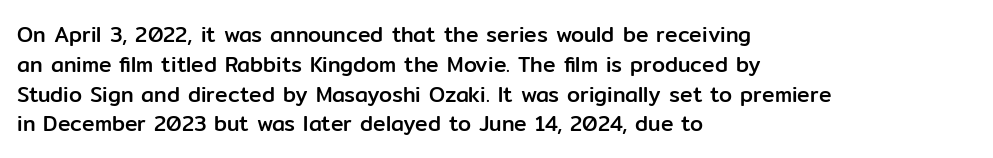
Which margin do the lines hug? The left one — the right edge is uneven. The letters stand upright; this is a roman face. Any mark beneath the type? The region is blank. The space between consecutive lines is moderate. No extra tracking has been applied to these lines.
